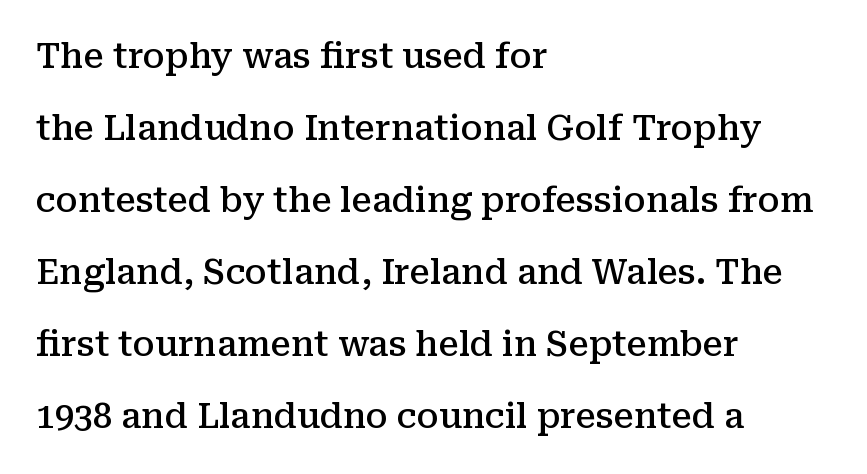
Q: Is the text bold? A: Semi-bold.
Q: Is the text italic (slanted)? A: No, it is upright.
Q: Is the typeface a serif or a sans-serif typeface? A: Serif.
Q: Is the text underlined? A: No.
Q: How is the paragraph aligned? A: Left-aligned.
Q: Is the spacing between letters normal or unusually wide? A: Normal.
Q: Is the spacing between lines tight, normal or loose? A: Loose.
Q: Width (condensed, normal, or wide)? A: Normal.
Q: Stroke contrast? A: Medium.
Q: x-height? A: Medium.
Q: Monospaced? A: No.
